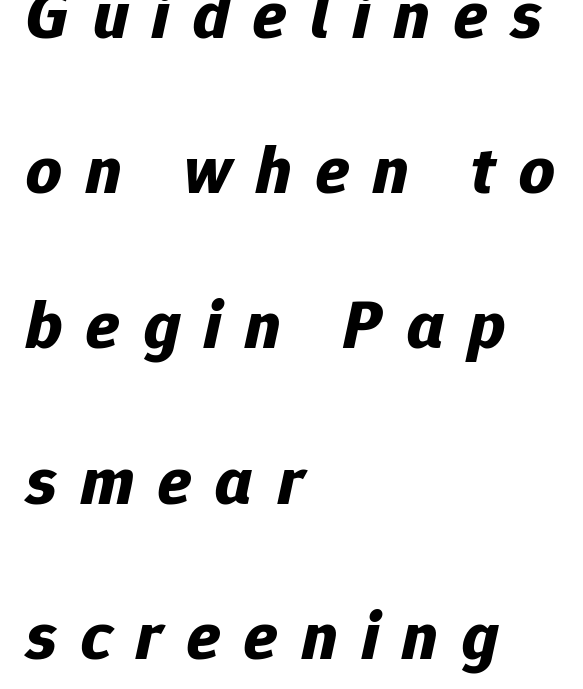
Q: Is the text bold? A: Yes.
Q: Is the text italic (slanted)? A: Yes, it leans right by about 12 degrees.
Q: Is the text underlined? A: No.
Q: How is the paragraph aligned? A: Left-aligned.
Q: Is the spacing between letters normal or unusually wide? A: Unusually wide.
Q: Is the spacing between lines tight, normal or loose? A: Loose.
Q: Width (condensed, normal, or wide)? A: Normal.
Q: Stroke contrast? A: Low.
Q: x-height? A: Medium.
Q: Monospaced? A: No.
